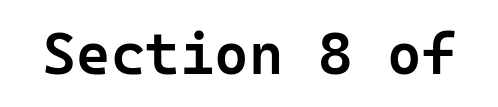
Q: Is the text bold? A: Semi-bold.
Q: Is the text italic (slanted)? A: No, it is upright.
Q: Is the typeface a serif or a sans-serif typeface? A: Sans-serif.
Q: Is the text underlined? A: No.
Q: Is the spacing between letters normal or unusually wide? A: Normal.
Q: Width (condensed, normal, or wide)? A: Normal.
Q: Stroke contrast? A: Low.
Q: x-height? A: Medium.
Q: Monospaced? A: Yes.
